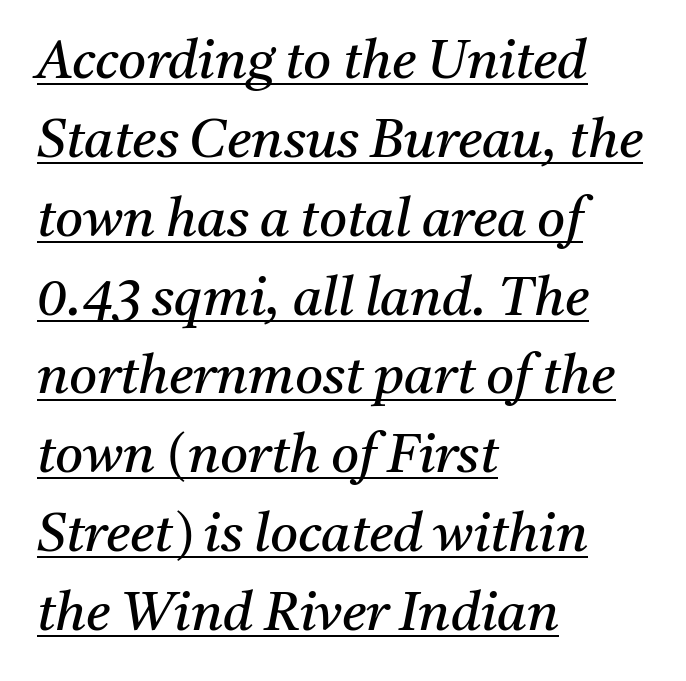
Varying glyph widths throughout — classic text-font behaviour. The font's italic variant was chosen for this text. Which margin do the lines hug? The left one — the right edge is uneven. Like a heading marked for emphasis, these lines bear an underscore. The strokes carry an ordinary text weight at most. What stands out about the letter spacing? Nothing — it is the standard amount.
